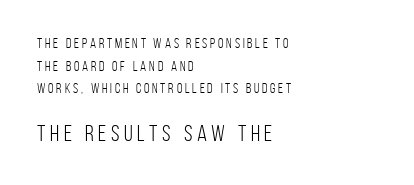
Teacher's note: observe the even left margin — that is flush-left alignment. The letterforms stand isolated, each surrounded by extra space. Vertical spacing — default. Ink coverage per letter is moderate at most.
